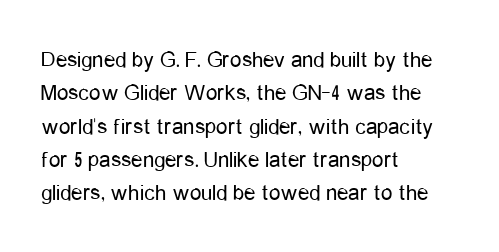
{"italic": "no", "bold": "no", "underline": "no", "align": "left", "line_spacing": "normal", "line_spacing_ratio": 1.45, "letter_spacing": "normal", "letter_spacing_em": 0.0, "glyph_px": 23}
